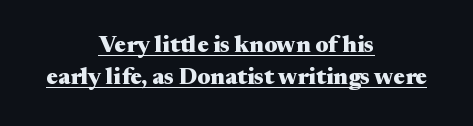
The image shows 23 px bold type, upright; set centered, normal line spacing (1.39x), normal letter spacing, underlined.
